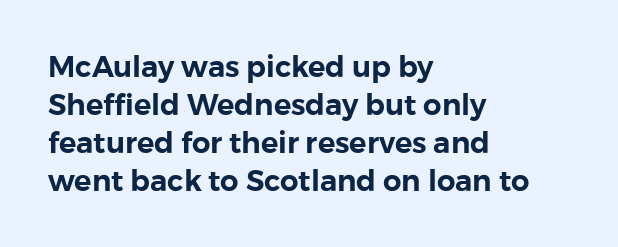
{"serif": "no", "italic": "no", "width": "normal", "x_height": "medium", "monospaced": "no", "underline": "no", "align": "left", "line_spacing": "normal", "line_spacing_ratio": 1.31, "letter_spacing": "normal", "letter_spacing_em": 0.0, "glyph_px": 29}
